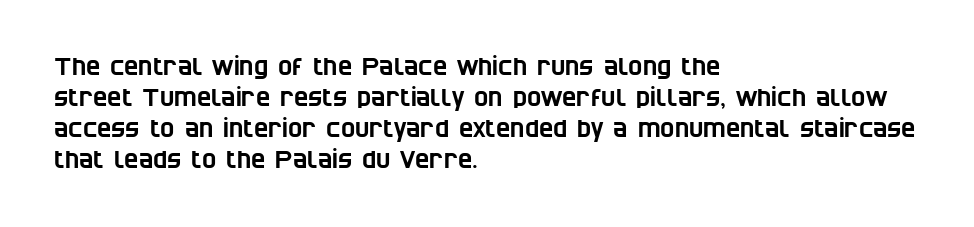
{"underline": "no", "align": "left", "line_spacing": "normal", "line_spacing_ratio": 1.29, "letter_spacing": "normal", "letter_spacing_em": 0.0, "glyph_px": 24}
